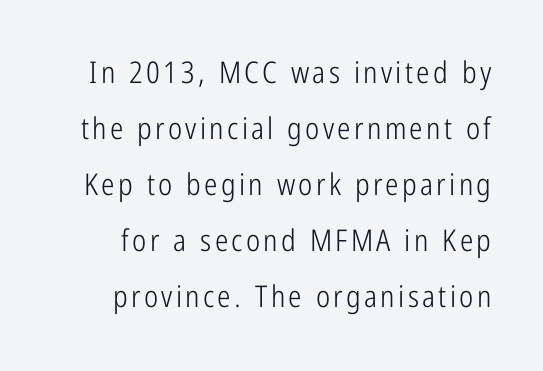
The image shows 30 px light, condensed sans-serif type, upright; set line spacing 1.87x, not underlined; low stroke contrast and a medium x-height.
